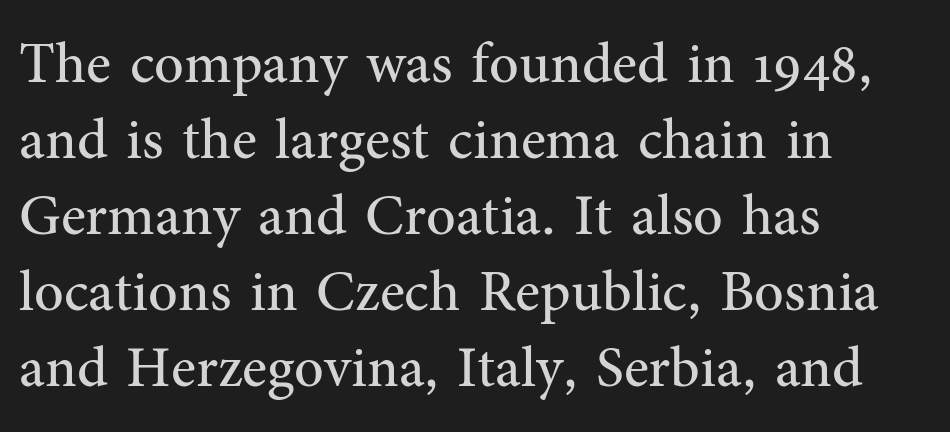
Is this a heavy cut? Hardly; it is regular or lighter. Do the characters align in a grid? No, the font is proportional. Baseline-to-baseline distance is the conventional proportion of letter height. Inter-character spacing is left at the font's built-in metrics. The baseline area is clear. Compared with a centered layout, this one pins lines to the left instead.
